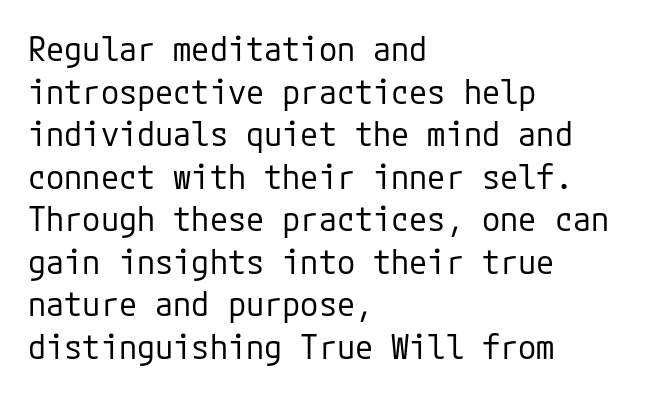
The image shows 33 px regular-weight sans-serif type, upright; set left-aligned, normal line spacing (1.29x), normal letter spacing, not underlined; low stroke contrast and a medium x-height.
